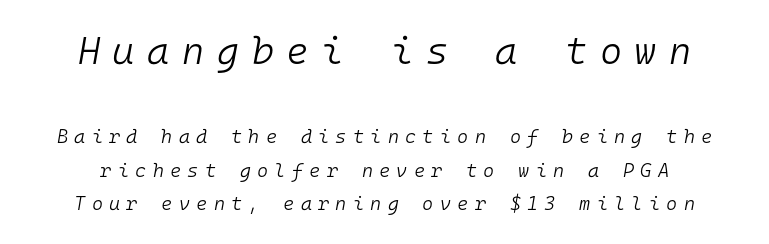
{"italic": "yes", "lean": "right", "slant_degrees": 10, "bold": "no", "weight": "light", "width": "normal", "stroke_contrast": "low", "x_height": "medium", "monospaced": "yes", "underline": "no", "line_spacing_ratio": 1.76, "letter_spacing": "wide", "letter_spacing_em": 0.33, "larger_block": "first", "size_ratio": 2.0, "glyph_px": 38}
